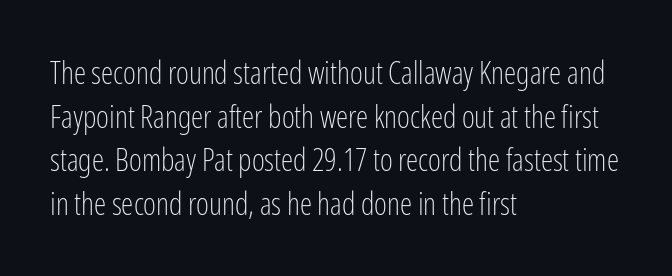
The strokes are not fattened; the text isn't bold. Has an underline been added? It has not. Character widths vary here, with narrow letters taking less room than wide ones. Serif or sans? Sans — the stroke terminals are bare.
